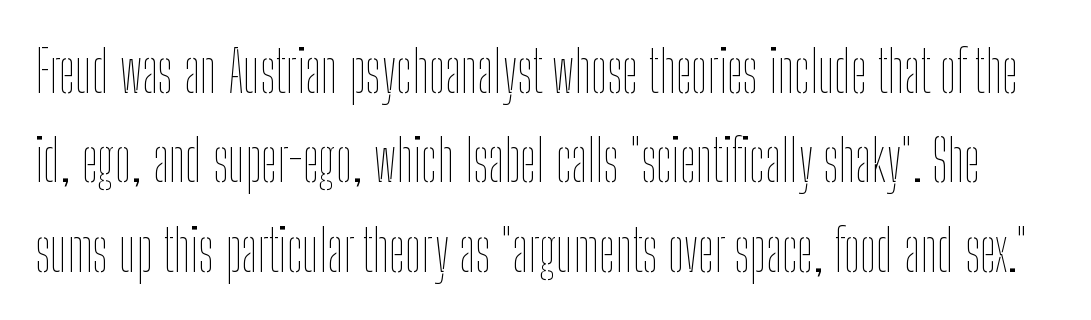
Q: Is the text bold? A: No.
Q: Is the text italic (slanted)? A: No, it is upright.
Q: Is the text underlined? A: No.
Q: Is the spacing between letters normal or unusually wide? A: Normal.
Q: Is the spacing between lines tight, normal or loose? A: Normal.
Q: Width (condensed, normal, or wide)? A: Condensed.
Q: Stroke contrast? A: Low.
Q: x-height? A: Medium.
Q: Monospaced? A: No.
